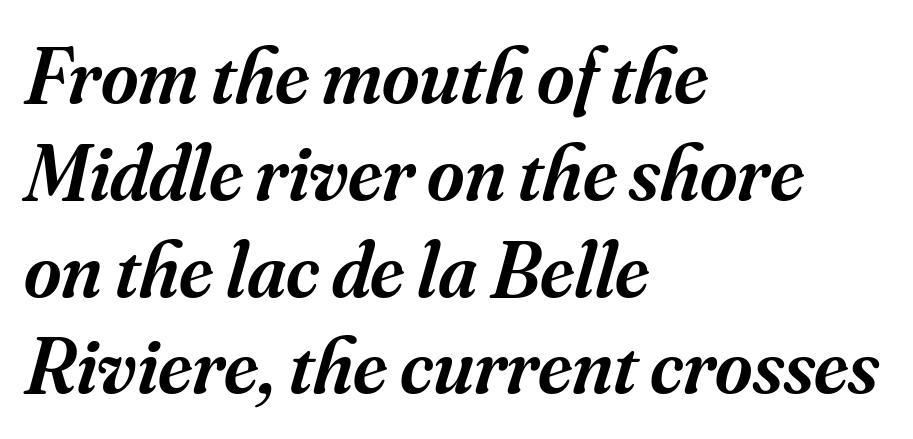
The image shows 80 px semibold serif type, italic (leaning right); set left-aligned, line spacing 1.21x, normal letter spacing, not underlined; medium stroke contrast and a small x-height.
